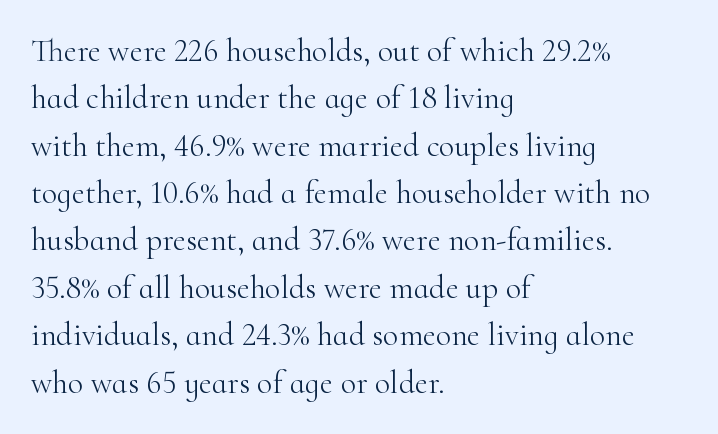
The image shows 32 px light serif type, upright; set left-aligned, normal line spacing (1.48x), normal letter spacing, not underlined; high stroke contrast and a small x-height.
